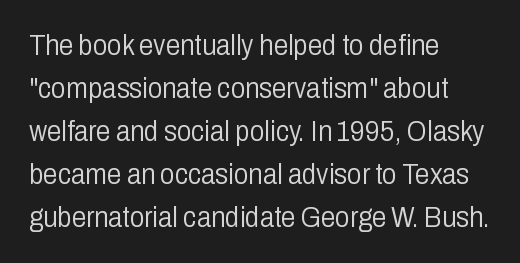
Rendered with straight, roman letterforms. The gaps between neighbouring characters are ordinary and unremarkable. Vertical stems look standard width or narrower in stroke. The zone under the glyphs is completely vacant. You can tell from the bare stems that sans-serif type was used. A classic flush-left, rag-right setting is used for this passage.
